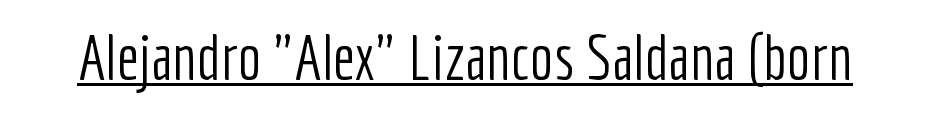
The image shows 63 px light, condensed sans-serif type, upright; set normal letter spacing, underlined; low stroke contrast and a medium x-height.
